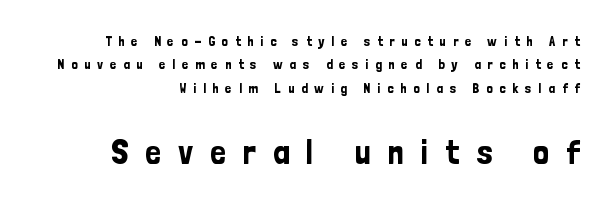
The image shows 35 px condensed sans-serif type, upright; set normal line spacing (1.67x), unusually wide letter spacing (+0.49 em), not underlined; the second (bottom) block is 2.5x larger; low stroke contrast and a medium x-height.
